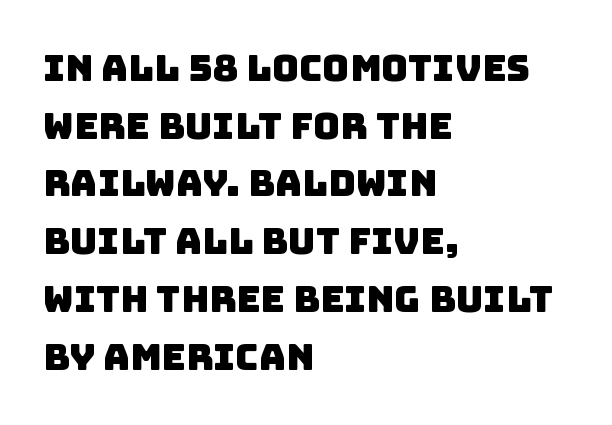
Q: Is the typeface a serif or a sans-serif typeface? A: Sans-serif.
Q: Is the text underlined? A: No.
Q: How is the paragraph aligned? A: Left-aligned.
Q: Is the spacing between letters normal or unusually wide? A: Normal.
Q: Is the spacing between lines tight, normal or loose? A: Normal.
Q: Width (condensed, normal, or wide)? A: Normal.
Q: Stroke contrast? A: Low.
Q: x-height? A: Large.
Q: Monospaced? A: No.
